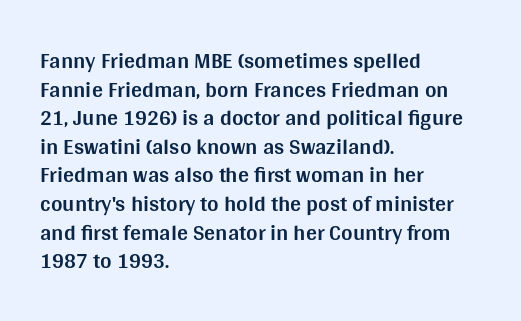
The image shows 22 px bold type, upright; set left-aligned, normal line spacing (1.3x), normal letter spacing, not underlined.
